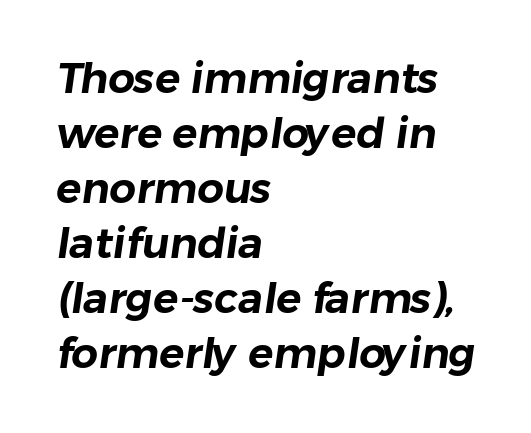
{"serif": "no", "width": "normal", "stroke_contrast": "low", "x_height": "medium", "monospaced": "no", "underline": "no", "align": "left", "line_spacing": "normal", "line_spacing_ratio": 1.31, "letter_spacing": "normal", "letter_spacing_em": 0.0, "glyph_px": 42}
